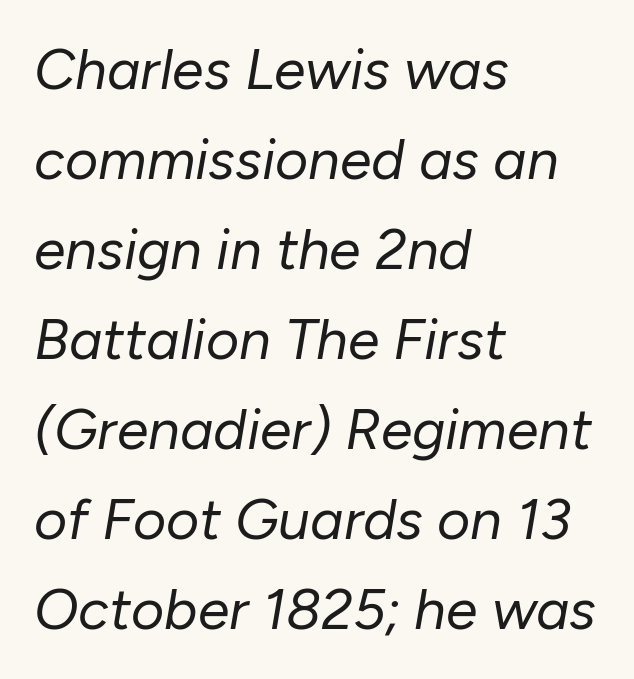
Q: Is the text bold? A: No.
Q: Is the text italic (slanted)? A: Yes, it leans right by about 10 degrees.
Q: Is the text underlined? A: No.
Q: How is the paragraph aligned? A: Left-aligned.
Q: Is the spacing between letters normal or unusually wide? A: Normal.
Q: Is the spacing between lines tight, normal or loose? A: Normal.
Q: Width (condensed, normal, or wide)? A: Normal.
Q: Stroke contrast? A: Low.
Q: x-height? A: Medium.
Q: Monospaced? A: No.
